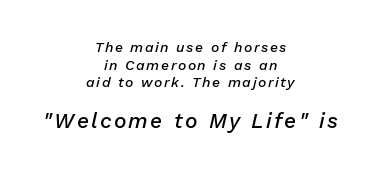
{"italic": "yes", "lean": "right", "slant_degrees": 13, "bold": "semi", "underline": "no", "align": "center", "line_spacing": "normal", "line_spacing_ratio": 1.26, "larger_block": "second", "size_ratio": 1.5, "glyph_px": 21}
